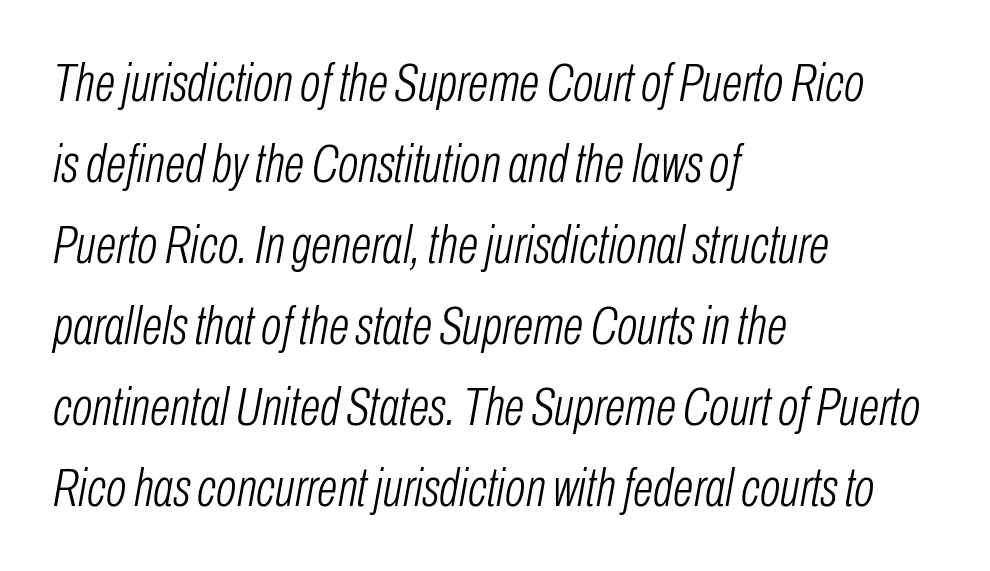
Q: Is the text bold? A: No.
Q: Is the text italic (slanted)? A: Yes, it leans right by about 10 degrees.
Q: Is the text underlined? A: No.
Q: How is the paragraph aligned? A: Left-aligned.
Q: Is the spacing between letters normal or unusually wide? A: Normal.
Q: Is the spacing between lines tight, normal or loose? A: Normal.
Q: Width (condensed, normal, or wide)? A: Condensed.
Q: Stroke contrast? A: Low.
Q: x-height? A: Medium.
Q: Monospaced? A: No.
